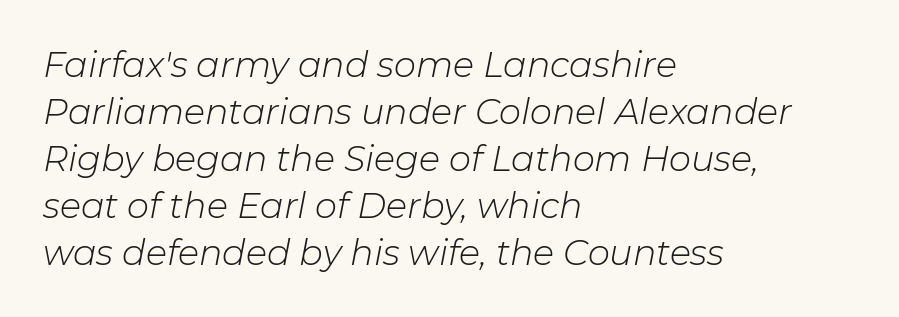
{"italic": "yes", "lean": "right", "slant_degrees": 11, "bold": "no", "weight": "light", "width": "normal", "stroke_contrast": "low", "x_height": "medium", "monospaced": "no", "underline": "no", "align": "left", "line_spacing": "normal", "line_spacing_ratio": 1.34, "letter_spacing": "normal", "letter_spacing_em": 0.0, "glyph_px": 35}
